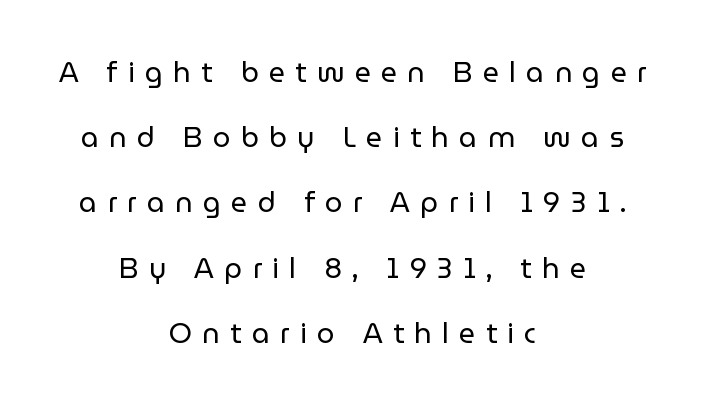
{"serif": "no", "italic": "no", "bold": "no", "weight": "regular", "width": "normal", "stroke_contrast": "low", "x_height": "medium", "monospaced": "no", "underline": "no", "align": "center", "line_spacing": "loose", "line_spacing_ratio": 2.33, "letter_spacing": "wide", "letter_spacing_em": 0.37, "glyph_px": 28}
